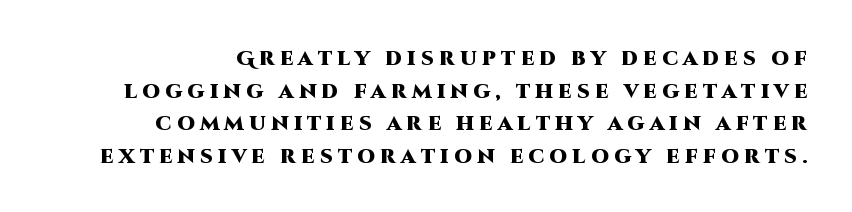
Q: Is the text bold? A: Yes.
Q: Is the text italic (slanted)? A: No, it is upright.
Q: Is the text underlined? A: No.
Q: Is the spacing between letters normal or unusually wide? A: Unusually wide.
Q: Is the spacing between lines tight, normal or loose? A: Normal.
